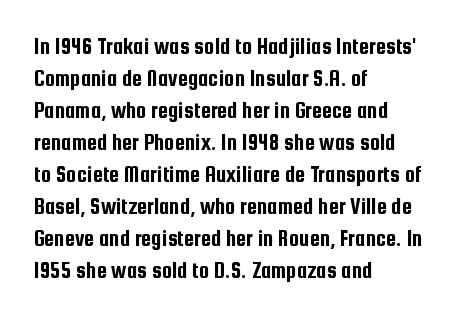
Q: Is the text italic (slanted)? A: No, it is upright.
Q: Is the text underlined? A: No.
Q: How is the paragraph aligned? A: Left-aligned.
Q: Is the spacing between letters normal or unusually wide? A: Normal.
Q: Is the spacing between lines tight, normal or loose? A: Normal.
